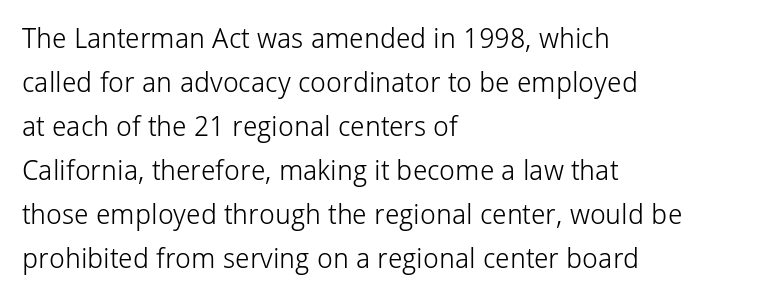
Q: Is the text bold? A: No.
Q: Is the text italic (slanted)? A: No, it is upright.
Q: Is the typeface a serif or a sans-serif typeface? A: Sans-serif.
Q: Is the text underlined? A: No.
Q: How is the paragraph aligned? A: Left-aligned.
Q: Is the spacing between letters normal or unusually wide? A: Normal.
Q: Is the spacing between lines tight, normal or loose? A: Normal.
Q: Width (condensed, normal, or wide)? A: Normal.
Q: Stroke contrast? A: Low.
Q: x-height? A: Medium.
Q: Monospaced? A: No.
